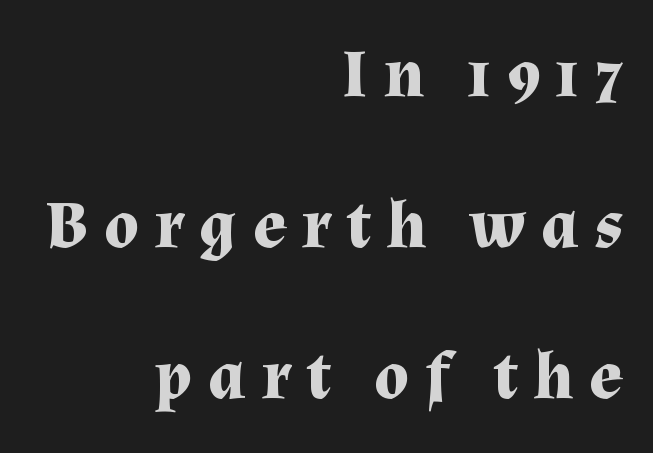
The lettering stays uniformly vertical, giving the passage a roman look. One glance says open: line gaps are wider than usual. Visually the block forms a straight wall on the right and a jagged coastline on the left. Varying glyph widths throughout — classic text-font behaviour. This rendering widens character spacing well past its baseline value. How heavy is the stroke? Heavy — this is a bold.
